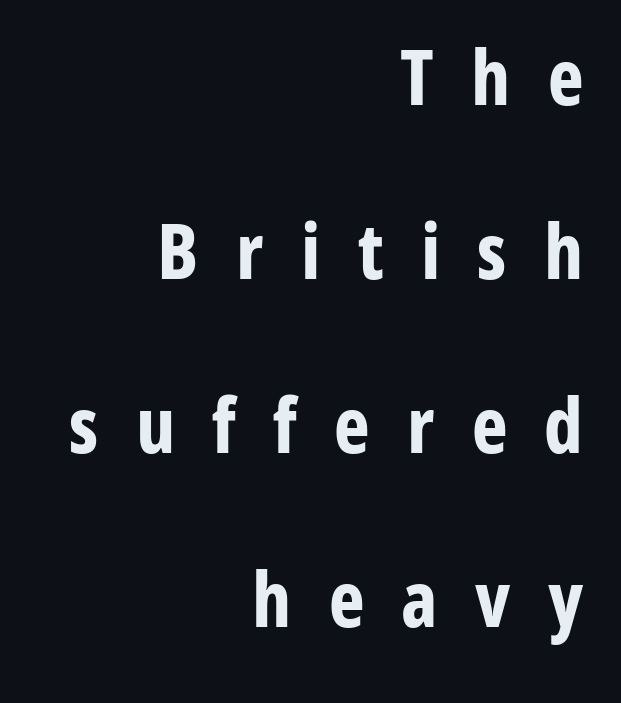
{"serif": "no", "italic": "no", "bold": "yes", "weight": "bold", "width": "condensed", "stroke_contrast": "low", "x_height": "medium", "monospaced": "no", "underline": "no", "align": "right", "line_spacing": "loose", "line_spacing_ratio": 2.29, "letter_spacing": "wide", "letter_spacing_em": 0.49, "glyph_px": 76}
